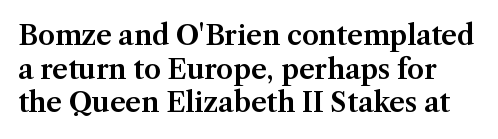
Q: Is the text italic (slanted)? A: No, it is upright.
Q: Is the text underlined? A: No.
Q: Is the spacing between letters normal or unusually wide? A: Normal.
Q: Is the spacing between lines tight, normal or loose? A: Normal.
